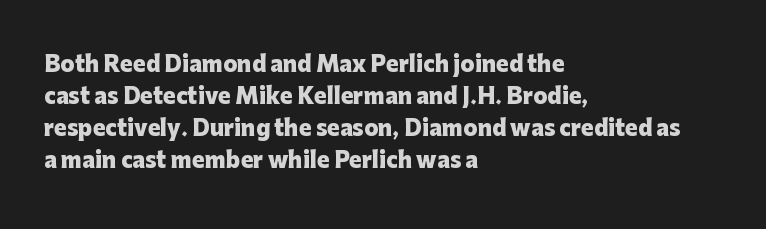
{"italic": "no", "bold": "yes", "underline": "no", "align": "left", "line_spacing": "normal", "line_spacing_ratio": 1.52, "letter_spacing": "normal", "letter_spacing_em": 0.0, "glyph_px": 21}
